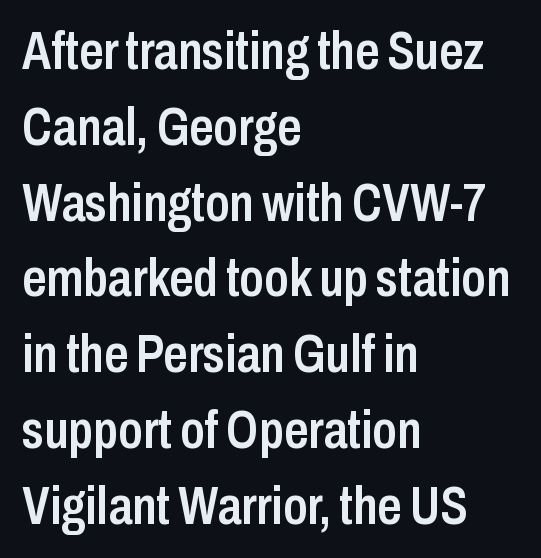
Q: Is the text bold? A: Semi-bold.
Q: Is the text italic (slanted)? A: No, it is upright.
Q: Is the typeface a serif or a sans-serif typeface? A: Sans-serif.
Q: Is the text underlined? A: No.
Q: How is the paragraph aligned? A: Left-aligned.
Q: Is the spacing between letters normal or unusually wide? A: Normal.
Q: Is the spacing between lines tight, normal or loose? A: Normal.
Q: Width (condensed, normal, or wide)? A: Condensed.
Q: Stroke contrast? A: Low.
Q: x-height? A: Medium.
Q: Monospaced? A: No.
